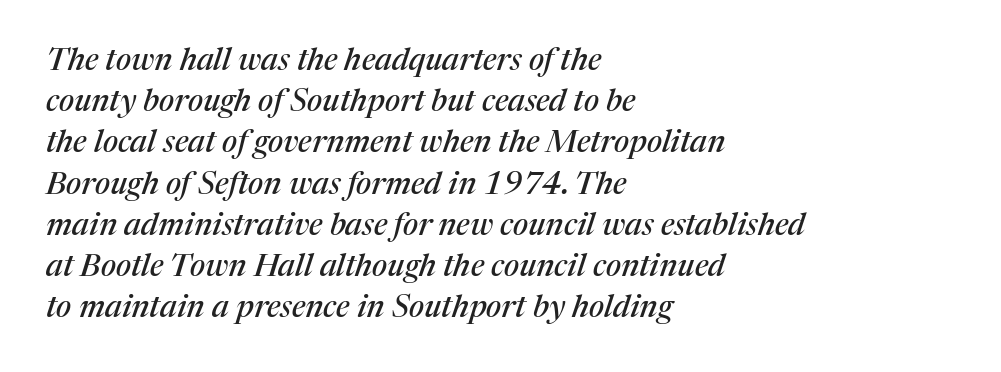
The image shows 31 px serif type, italic (leaning right); set left-aligned, normal line spacing (1.33x), normal letter spacing, not underlined; medium stroke contrast and a medium x-height.
